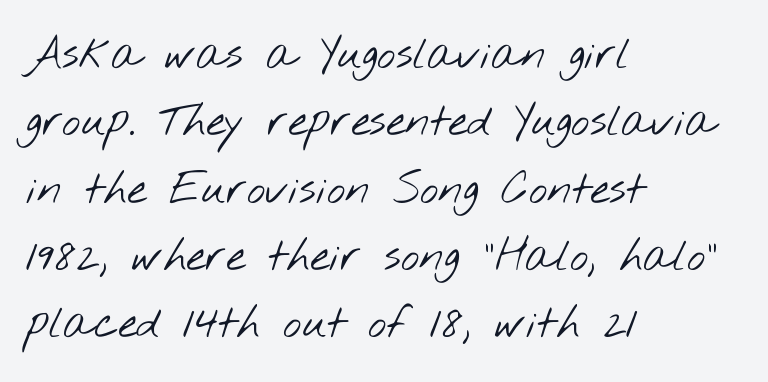
{"serif": "no", "bold": "no", "weight": "light", "width": "wide", "stroke_contrast": "low", "x_height": "small", "monospaced": "no", "underline": "no", "align": "left", "line_spacing": "normal", "line_spacing_ratio": 1.53, "letter_spacing": "normal", "letter_spacing_em": 0.0, "glyph_px": 44}
